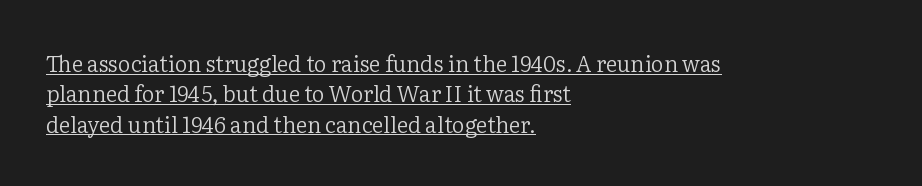
{"italic": "no", "bold": "no", "underline": "yes", "align": "left", "line_spacing": "normal", "line_spacing_ratio": 1.38, "letter_spacing": "normal", "letter_spacing_em": 0.0, "glyph_px": 22}
